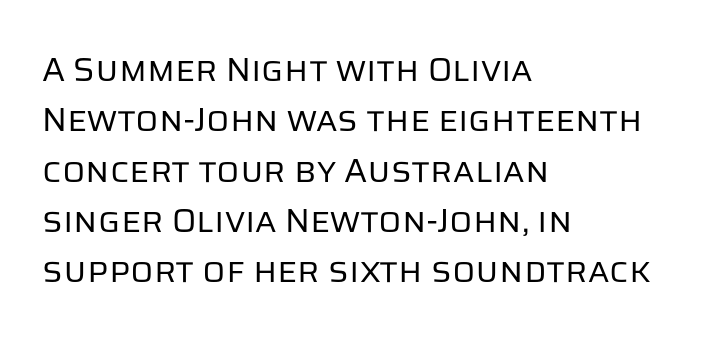
Q: Is the text bold? A: No.
Q: Is the text italic (slanted)? A: No, it is upright.
Q: Is the typeface a serif or a sans-serif typeface? A: Sans-serif.
Q: Is the text underlined? A: No.
Q: How is the paragraph aligned? A: Left-aligned.
Q: Is the spacing between letters normal or unusually wide? A: Normal.
Q: Is the spacing between lines tight, normal or loose? A: Normal.
Q: Width (condensed, normal, or wide)? A: Normal.
Q: Stroke contrast? A: Low.
Q: x-height? A: Large.
Q: Monospaced? A: No.
